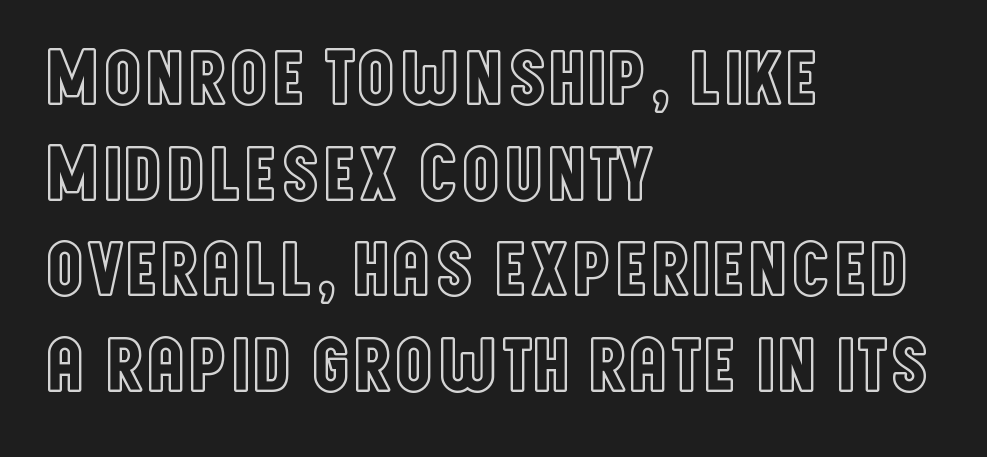
{"italic": "no", "width": "condensed", "x_height": "large", "monospaced": "no", "underline": "no", "align": "left", "line_spacing_ratio": 1.21, "letter_spacing": "normal", "letter_spacing_em": 0.0, "glyph_px": 79}
